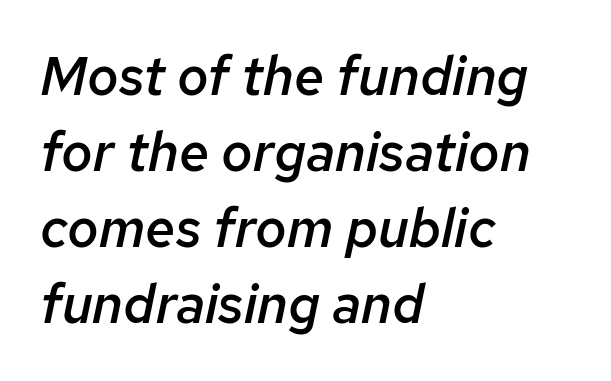
What weight is shown? A semibold, between regular and bold. The specimen reads as italic at a glance. Spacing verdict: proportional, widths tailored to each character. Students, note that the glyphs here touch the page at normal intervals. Honestly, the row spacing looks completely unremarkable.
